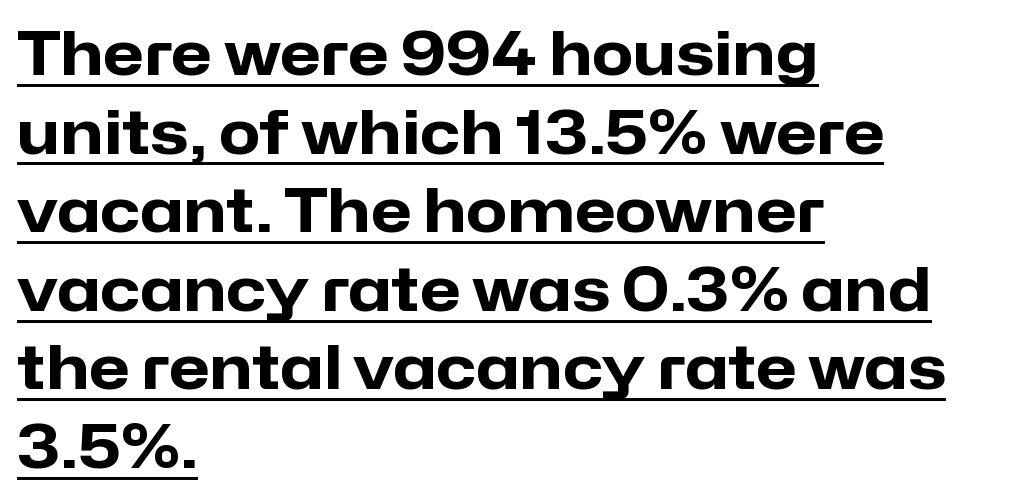
Q: Is the text bold? A: Yes.
Q: Is the text italic (slanted)? A: No, it is upright.
Q: Is the typeface a serif or a sans-serif typeface? A: Sans-serif.
Q: Is the text underlined? A: Yes.
Q: How is the paragraph aligned? A: Left-aligned.
Q: Is the spacing between letters normal or unusually wide? A: Normal.
Q: Is the spacing between lines tight, normal or loose? A: Normal.
Q: Width (condensed, normal, or wide)? A: Normal.
Q: Stroke contrast? A: Low.
Q: x-height? A: Medium.
Q: Monospaced? A: No.
